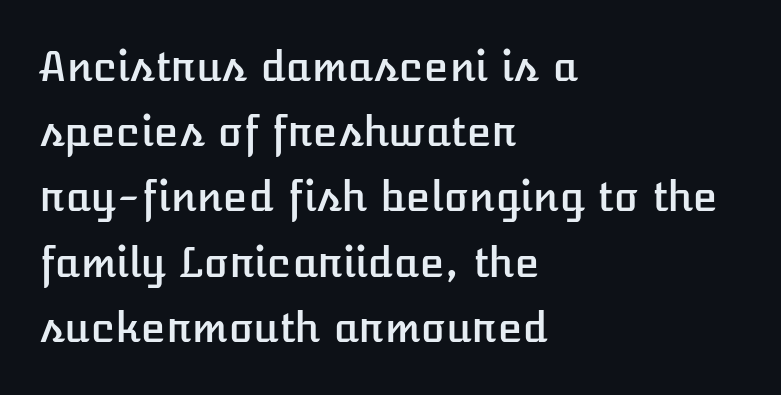
Q: Is the text italic (slanted)? A: No, it is upright.
Q: Is the text underlined? A: No.
Q: How is the paragraph aligned? A: Left-aligned.
Q: Is the spacing between letters normal or unusually wide? A: Normal.
Q: Is the spacing between lines tight, normal or loose? A: Normal.
Q: Width (condensed, normal, or wide)? A: Normal.
Q: Stroke contrast? A: Low.
Q: x-height? A: Medium.
Q: Monospaced? A: No.
